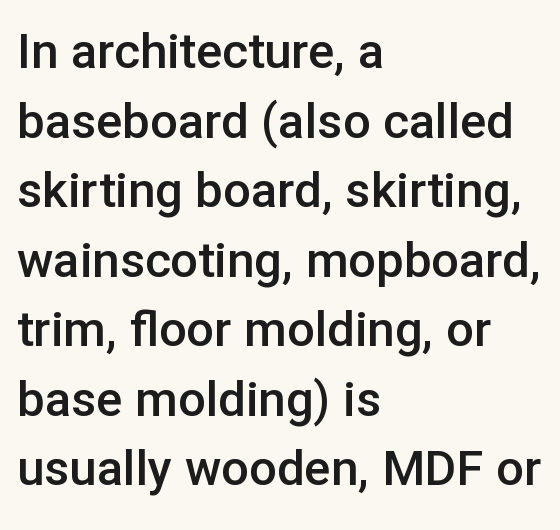
Q: Is the text bold? A: Semi-bold.
Q: Is the text italic (slanted)? A: No, it is upright.
Q: Is the typeface a serif or a sans-serif typeface? A: Sans-serif.
Q: Is the text underlined? A: No.
Q: How is the paragraph aligned? A: Left-aligned.
Q: Is the spacing between letters normal or unusually wide? A: Normal.
Q: Is the spacing between lines tight, normal or loose? A: Normal.
Q: Width (condensed, normal, or wide)? A: Normal.
Q: Stroke contrast? A: Low.
Q: x-height? A: Medium.
Q: Monospaced? A: No.
